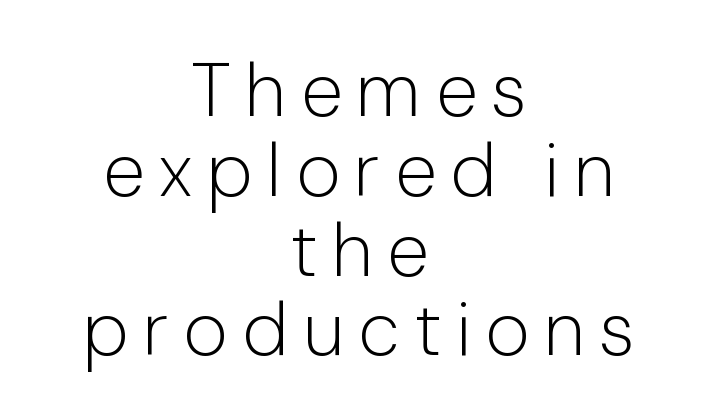
Layout note: lines centered. Closely set lines give the paragraph a compact silhouette. Looks like regular typesetting: each glyph gets only the width it needs. Regarding serifs, this sample does without them. Does the lettering tilt? It doesn't — this is upright. The characters are drawn with everyday or finer stroke widths.
